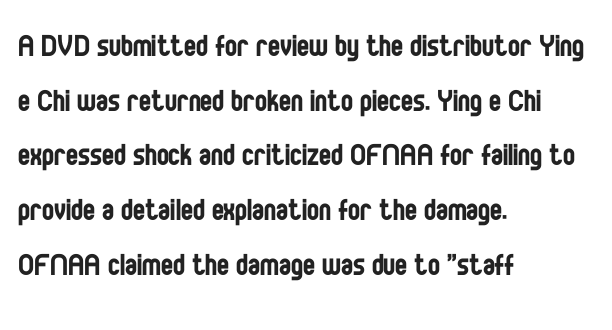
The image shows 36 px regular-weight, condensed sans-serif type, upright; set left-aligned, normal line spacing (1.52x), normal letter spacing, not underlined; low stroke contrast and a large x-height.
